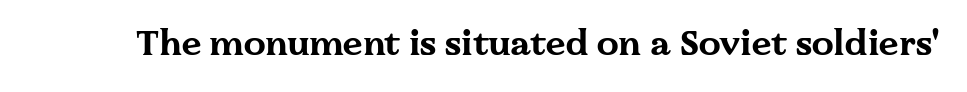
Q: Is the text bold? A: Yes.
Q: Is the text italic (slanted)? A: No, it is upright.
Q: Is the typeface a serif or a sans-serif typeface? A: Serif.
Q: Is the text underlined? A: No.
Q: Is the spacing between letters normal or unusually wide? A: Normal.
Q: Width (condensed, normal, or wide)? A: Wide.
Q: Stroke contrast? A: Medium.
Q: x-height? A: Medium.
Q: Monospaced? A: No.
